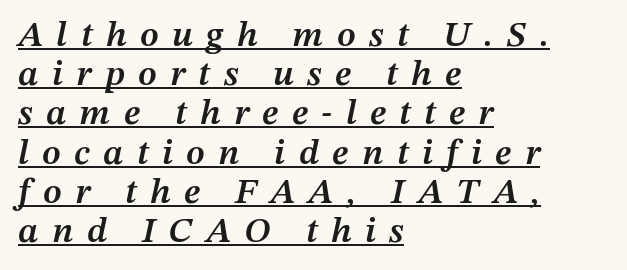
Every word sits above its own underline. The typography opts for an oblique posture over an upright one. Do the characters align in a grid? No, the font is proportional. Compared with typical body copy, the letter spacing here is much looser.
